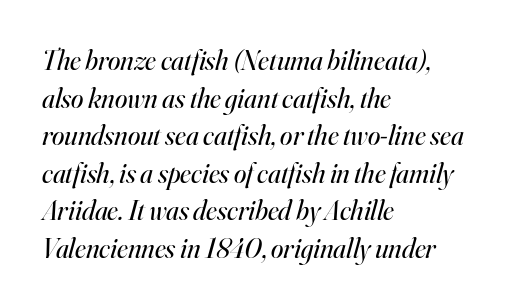
This block has exactly the height ordinary leading produces. The horizontal fit of the characters is conventional and even. A serif font was chosen for this passage. The face used here is proportionally spaced, like ordinary book or web type. Descender tails drop into unmarked territory. Is the type heavy? It reads as light-to-regular instead.
